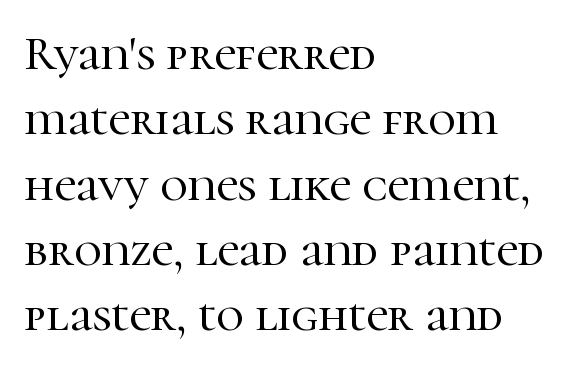
Q: Is the text italic (slanted)? A: No, it is upright.
Q: Is the typeface a serif or a sans-serif typeface? A: Serif.
Q: Is the text underlined? A: No.
Q: How is the paragraph aligned? A: Left-aligned.
Q: Is the spacing between letters normal or unusually wide? A: Normal.
Q: Is the spacing between lines tight, normal or loose? A: Normal.
Q: Width (condensed, normal, or wide)? A: Normal.
Q: Stroke contrast? A: High.
Q: x-height? A: Medium.
Q: Monospaced? A: No.
